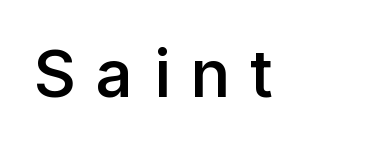
{"serif": "no", "italic": "no", "bold": "semi", "weight": "semibold", "width": "normal", "stroke_contrast": "low", "x_height": "medium", "monospaced": "no", "underline": "no", "letter_spacing": "wide", "letter_spacing_em": 0.31, "glyph_px": 65}
